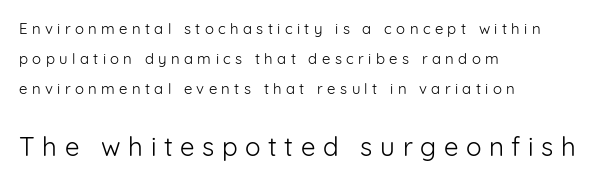
The image shows 26 px text type, upright; set left-aligned, loose line spacing (2.01x), unusually wide letter spacing (+0.29 em), not underlined; the second (bottom) block is 1.73x larger.
